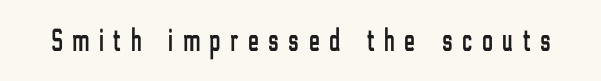
{"serif": "no", "italic": "no", "width": "condensed", "stroke_contrast": "low", "x_height": "medium", "monospaced": "no", "underline": "no", "letter_spacing": "wide", "letter_spacing_em": 0.31, "glyph_px": 32}
